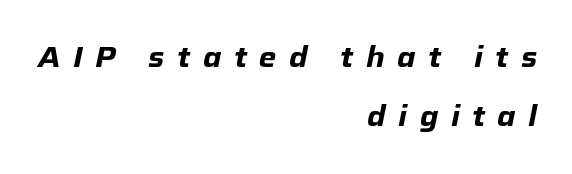
The image shows 28 px heavy type, italic (leaning right); set right-aligned, loose line spacing (2.09x), unusually wide letter spacing (+0.44 em), not underlined; low stroke contrast and a medium x-height.
